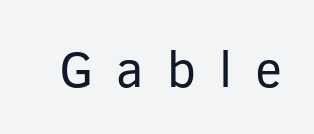
The font's upright variant was chosen for this text. The glyphs in this specimen are sans serif. These lines have a slow, spaced-out rhythm from letter to letter. This reads as an unemphasized weight, regular at the heaviest. A typesetter would call this proportional, since set widths differ per character. The space directly below the letters is spotless.
